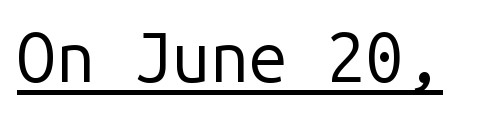
The image shows 69 px regular-weight sans-serif type, upright, monospaced; set normal letter spacing, underlined; low stroke contrast and a medium x-height.
